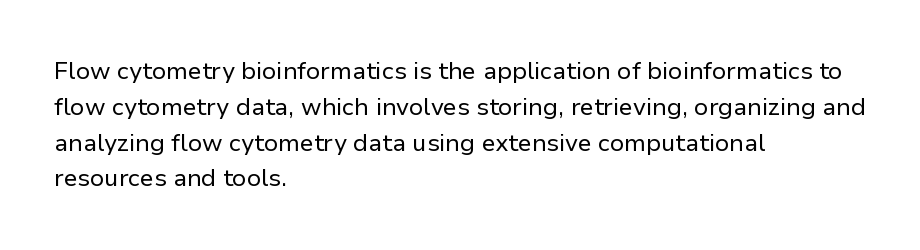
Q: Is the text bold? A: No.
Q: Is the text italic (slanted)? A: No, it is upright.
Q: Is the text underlined? A: No.
Q: How is the paragraph aligned? A: Left-aligned.
Q: Is the spacing between letters normal or unusually wide? A: Normal.
Q: Is the spacing between lines tight, normal or loose? A: Normal.
